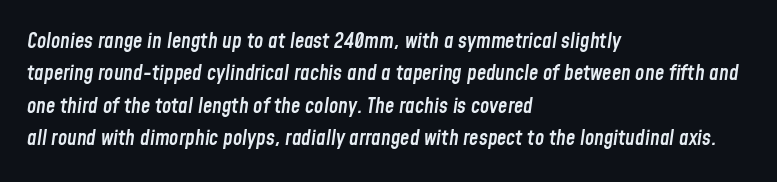
The image shows 21 px text type, italic (leaning right); set left-aligned, normal line spacing (1.54x), normal letter spacing, not underlined.
